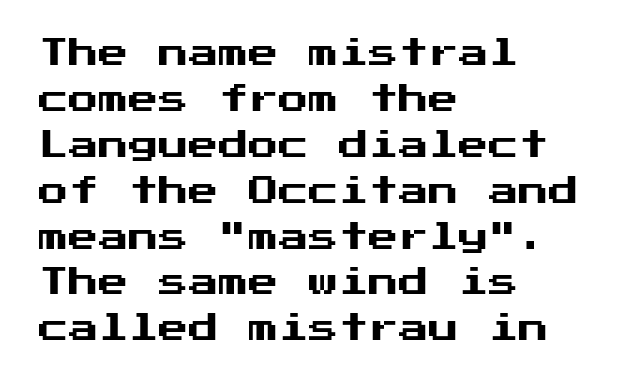
The image shows 30 px sans-serif type, upright; set left-aligned, normal line spacing (1.53x), normal letter spacing, not underlined; medium stroke contrast and a medium x-height.
